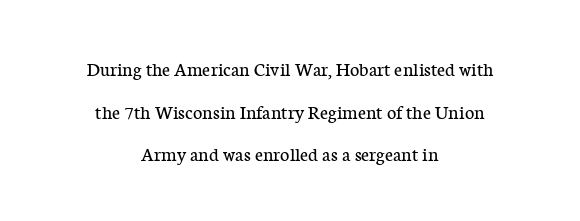
The image shows 20 px text type, upright; set centered, loose line spacing (2.13x), normal letter spacing, not underlined.
